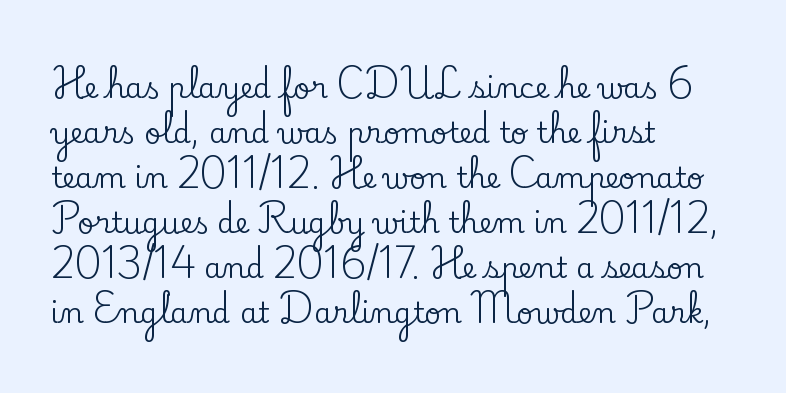
The image shows 29 px serif type, upright; set left-aligned, normal line spacing (1.55x), normal letter spacing, not underlined; low stroke contrast and a small x-height.
